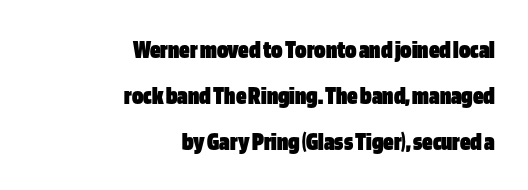
Posture: upright roman. Nobody drew a line under any word here. One-word summary of the alignment: right. Each glyph is drawn with heavy, bold strokes.
